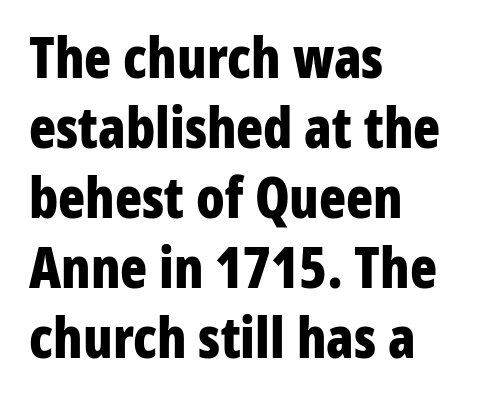
{"serif": "no", "italic": "no", "bold": "yes", "weight": "bold", "width": "condensed", "stroke_contrast": "low", "x_height": "medium", "monospaced": "no", "underline": "no", "align": "left", "line_spacing": "normal", "line_spacing_ratio": 1.25, "letter_spacing": "normal", "letter_spacing_em": 0.0, "glyph_px": 56}
